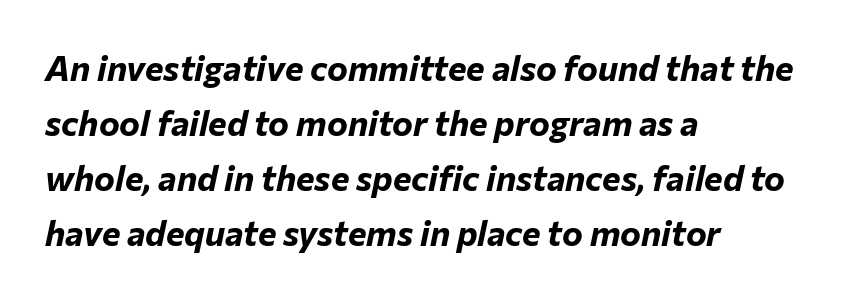
The image shows 35 px bold type, italic (leaning right); set left-aligned, normal line spacing (1.57x), normal letter spacing, not underlined; low stroke contrast and a medium x-height.
